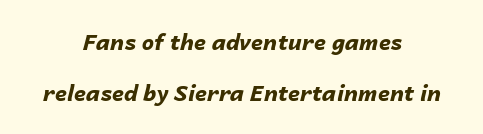
{"italic": "yes", "lean": "right", "slant_degrees": 14, "bold": "yes", "underline": "no", "align": "center", "line_spacing": "loose", "line_spacing_ratio": 2.33, "letter_spacing": "normal", "letter_spacing_em": 0.0, "glyph_px": 22}
